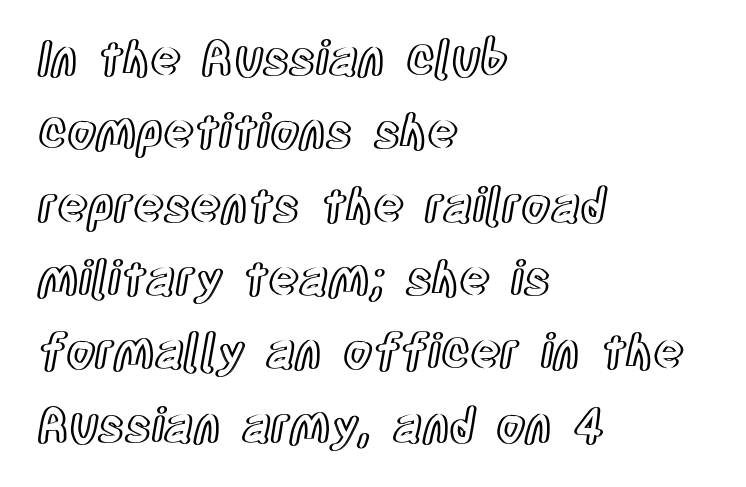
The image shows 47 px condensed type; set left-aligned, normal line spacing (1.56x), normal letter spacing, not underlined; a large x-height.
